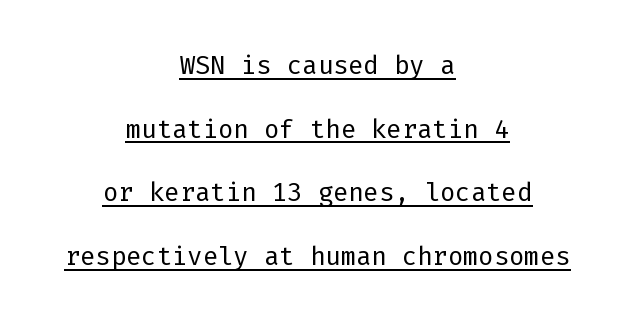
Every character here occupies the same horizontal width, giving the sample a typewriter-like rhythm. The text was rendered using a sans face with plain stroke endings. Which margin do the lines hug? Neither — every line sits in the middle. Standard letterfit; no display-style spreading of the glyphs. The lettering holds an erect, upright posture throughout.
